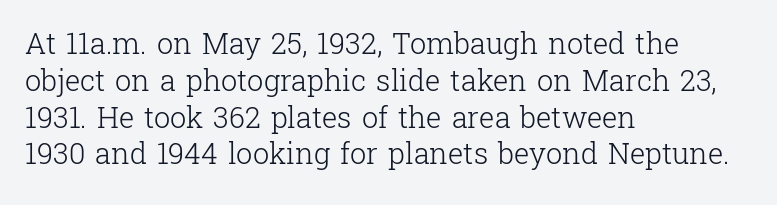
Q: Is the text bold? A: No.
Q: Is the text italic (slanted)? A: No, it is upright.
Q: Is the typeface a serif or a sans-serif typeface? A: Serif.
Q: Is the text underlined? A: No.
Q: How is the paragraph aligned? A: Left-aligned.
Q: Is the spacing between letters normal or unusually wide? A: Normal.
Q: Is the spacing between lines tight, normal or loose? A: Normal.
Q: Width (condensed, normal, or wide)? A: Normal.
Q: Stroke contrast? A: Low.
Q: x-height? A: Medium.
Q: Monospaced? A: No.
